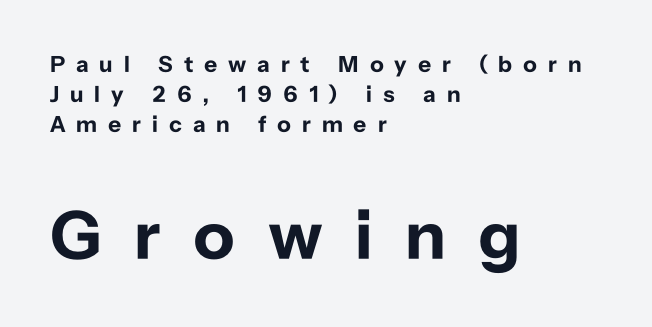
Q: Is the text bold? A: Yes.
Q: Is the text italic (slanted)? A: No, it is upright.
Q: Is the typeface a serif or a sans-serif typeface? A: Sans-serif.
Q: Is the text underlined? A: No.
Q: How is the paragraph aligned? A: Left-aligned.
Q: Is the spacing between letters normal or unusually wide? A: Unusually wide.
Q: Is the spacing between lines tight, normal or loose? A: Normal.
Q: Which block of text is set in a larger size, the first (top) or the second (bottom)? A: The second (bottom) one.
Q: Width (condensed, normal, or wide)? A: Normal.
Q: Stroke contrast? A: Low.
Q: x-height? A: Medium.
Q: Monospaced? A: No.
